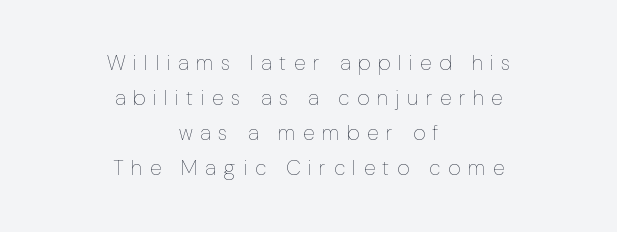
The image shows 21 px text type, upright; set centered, normal line spacing (1.67x), unusually wide letter spacing (+0.38 em), not underlined.
